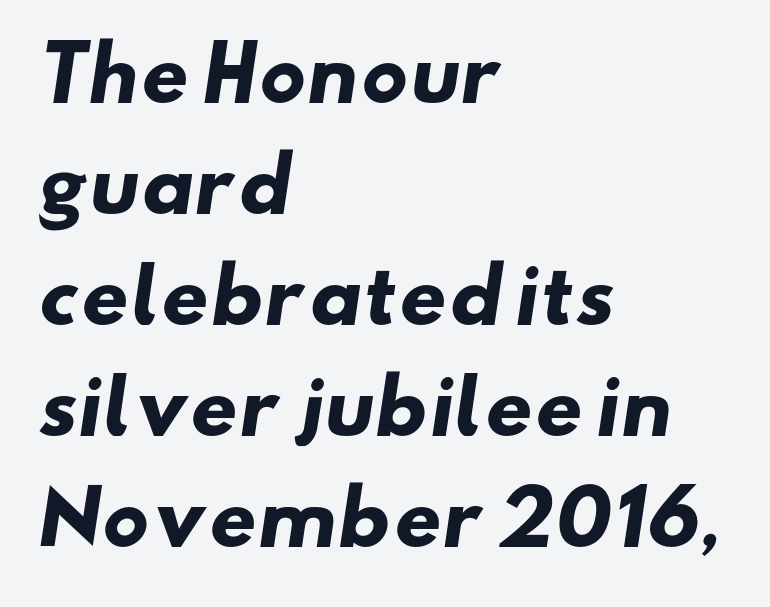
The image shows 74 px heavy, wide sans-serif type; set left-aligned, normal line spacing (1.5x), normal letter spacing, not underlined; low stroke contrast and a small x-height.
